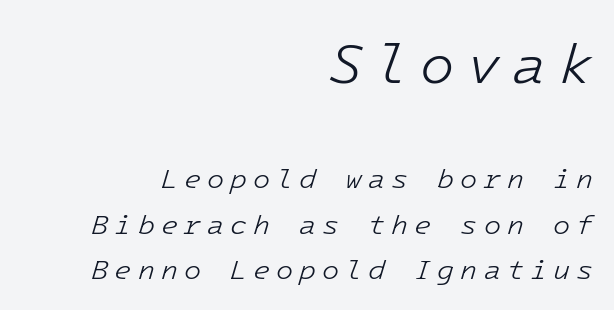
The image shows 56 px light type, italic (leaning right), monospaced; set right-aligned, normal line spacing (1.63x), unusually wide letter spacing (+0.21 em), not underlined; the first (top) block is 2.0x larger; low stroke contrast and a medium x-height.
